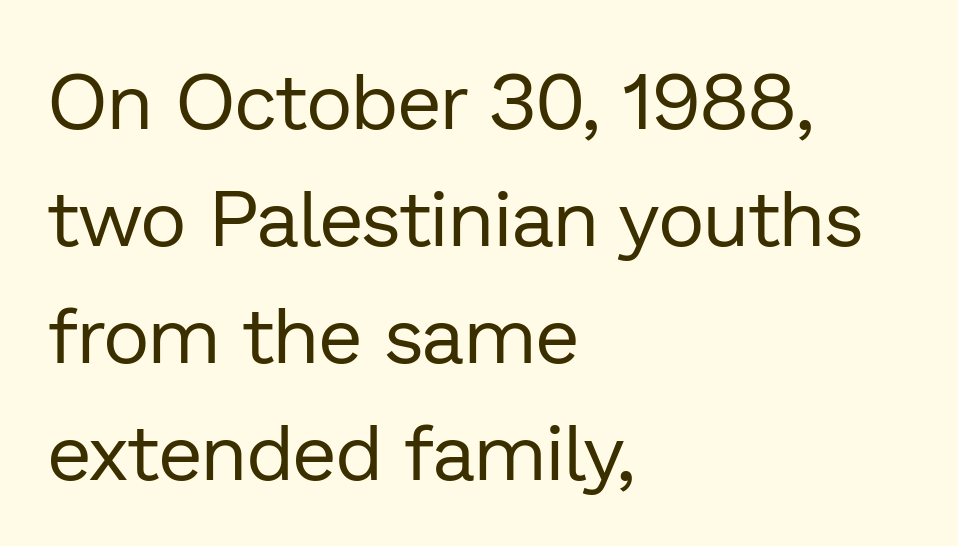
The image shows 79 px regular-weight sans-serif type, upright; set left-aligned, normal line spacing (1.48x), normal letter spacing, not underlined; low stroke contrast and a medium x-height.
